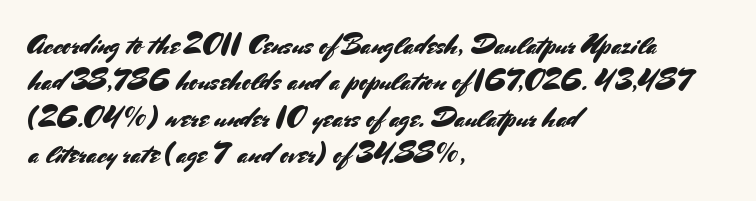
Tracking value appears to be zero — textbook default spacing. A clean baseline with only descenders dipping below it. Is the block centered? No — it sits flush against the left margin. Notice how descenders clear the ascenders below comfortably — that's standard leading.
